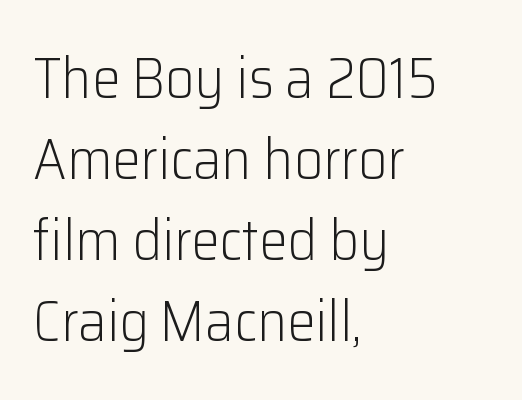
{"serif": "no", "italic": "no", "bold": "no", "weight": "light", "width": "normal", "stroke_contrast": "low", "x_height": "medium", "monospaced": "no", "underline": "no", "align": "left", "line_spacing": "normal", "line_spacing_ratio": 1.42, "letter_spacing": "normal", "letter_spacing_em": 0.0, "glyph_px": 57}
